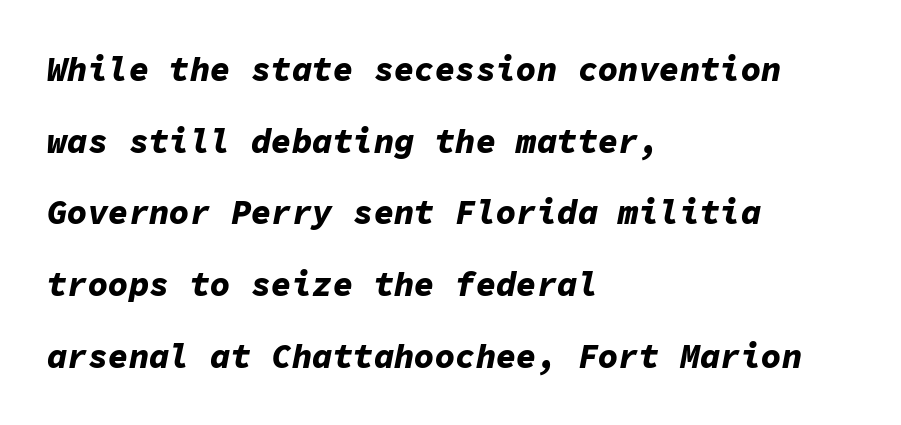
Q: Is the text bold? A: Yes.
Q: Is the text italic (slanted)? A: Yes, it leans right by about 11 degrees.
Q: Is the text underlined? A: No.
Q: How is the paragraph aligned? A: Left-aligned.
Q: Is the spacing between letters normal or unusually wide? A: Normal.
Q: Is the spacing between lines tight, normal or loose? A: Loose.
Q: Width (condensed, normal, or wide)? A: Normal.
Q: Stroke contrast? A: Low.
Q: x-height? A: Medium.
Q: Monospaced? A: Yes.
